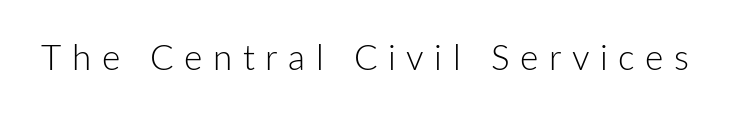
{"serif": "no", "italic": "no", "bold": "no", "weight": "light", "width": "normal", "stroke_contrast": "low", "x_height": "medium", "monospaced": "no", "underline": "no", "letter_spacing": "wide", "letter_spacing_em": 0.3, "glyph_px": 35}
